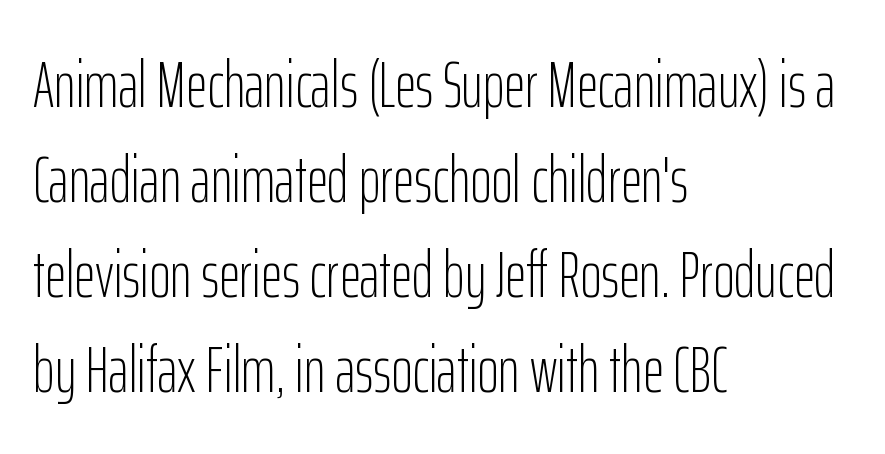
{"serif": "no", "italic": "no", "bold": "no", "weight": "light", "width": "condensed", "stroke_contrast": "low", "x_height": "medium", "monospaced": "no", "underline": "no", "align": "left", "line_spacing": "normal", "line_spacing_ratio": 1.46, "letter_spacing": "normal", "letter_spacing_em": 0.0, "glyph_px": 65}
